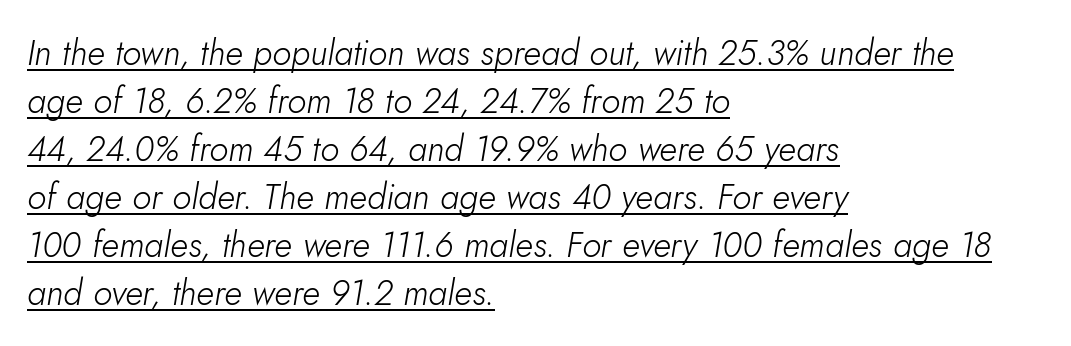
{"italic": "yes", "lean": "right", "slant_degrees": 10, "bold": "no", "weight": "light", "width": "normal", "stroke_contrast": "low", "x_height": "small", "monospaced": "no", "underline": "yes", "align": "left", "line_spacing": "normal", "line_spacing_ratio": 1.37, "letter_spacing": "normal", "letter_spacing_em": 0.0, "glyph_px": 35}
